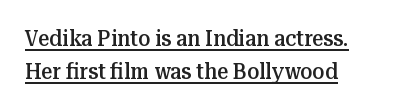
The image shows 22 px text type, upright; set left-aligned, normal line spacing (1.49x), normal letter spacing, underlined.
